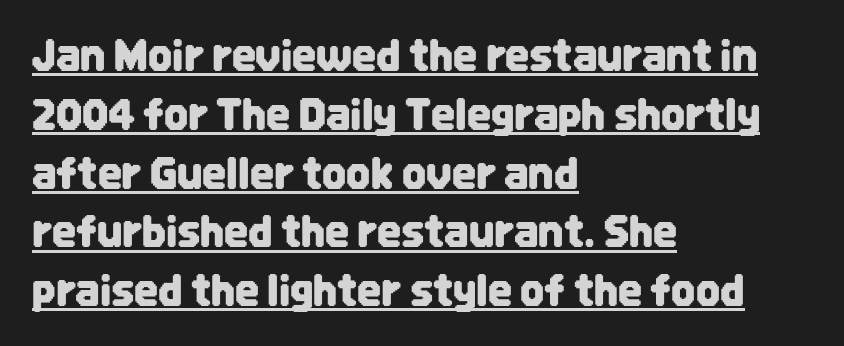
{"serif": "no", "italic": "no", "width": "condensed", "stroke_contrast": "low", "x_height": "large", "monospaced": "no", "underline": "yes", "align": "left", "line_spacing": "normal", "line_spacing_ratio": 1.4, "letter_spacing": "normal", "letter_spacing_em": 0.0, "glyph_px": 42}
